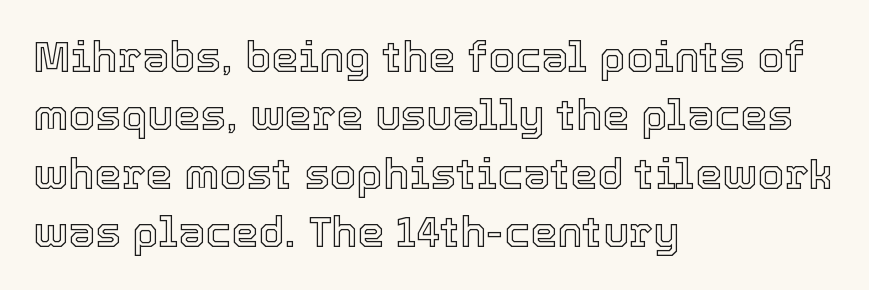
The rendering uses natural spacing where letterforms have individual widths. Inter-character spacing is left at the font's built-in metrics. How would I describe the line gaps? Plain and ordinary. Which margin do the lines hug? The left one — the right edge is uneven. A roman cut, with each character standing at attention. Words float on clear page, feet unadorned.
